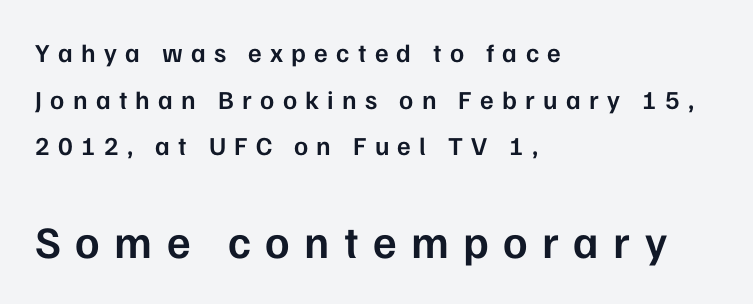
Q: Is the text bold? A: Semi-bold.
Q: Is the text italic (slanted)? A: No, it is upright.
Q: Is the typeface a serif or a sans-serif typeface? A: Sans-serif.
Q: Is the text underlined? A: No.
Q: How is the paragraph aligned? A: Left-aligned.
Q: Is the spacing between letters normal or unusually wide? A: Unusually wide.
Q: Which block of text is set in a larger size, the first (top) or the second (bottom)? A: The second (bottom) one.
Q: Width (condensed, normal, or wide)? A: Normal.
Q: Stroke contrast? A: Low.
Q: x-height? A: Medium.
Q: Monospaced? A: No.
